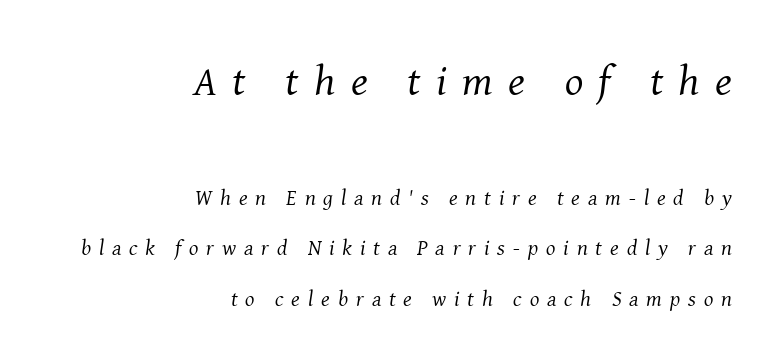
{"serif": "yes", "italic": "yes", "lean": "right", "slant_degrees": 8, "bold": "no", "weight": "regular", "width": "normal", "stroke_contrast": "medium", "x_height": "medium", "monospaced": "no", "underline": "no", "align": "right", "line_spacing": "loose", "line_spacing_ratio": 2.29, "letter_spacing": "wide", "letter_spacing_em": 0.36, "larger_block": "first", "size_ratio": 1.95, "glyph_px": 43}
